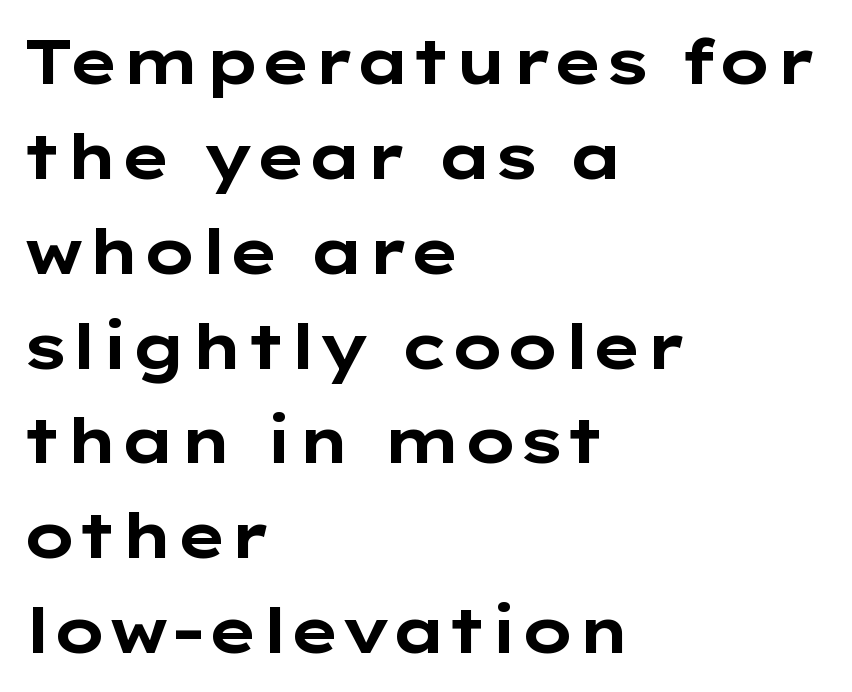
The image shows 62 px bold, wide sans-serif type, upright; set left-aligned, normal line spacing (1.53x), normal letter spacing, not underlined; low stroke contrast and a medium x-height.
